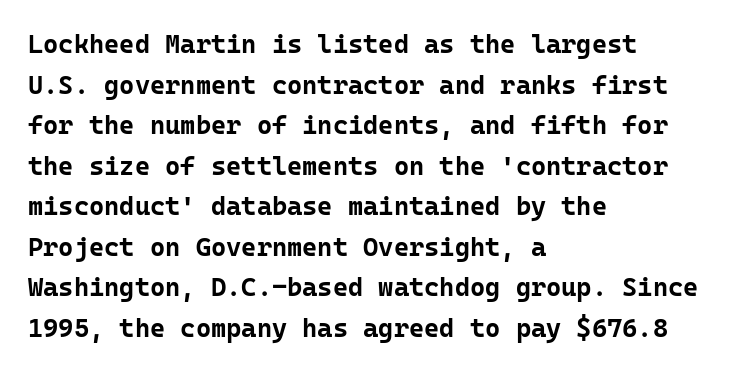
The image shows 26 px bold type, upright; set left-aligned, normal line spacing (1.56x), normal letter spacing, not underlined.
